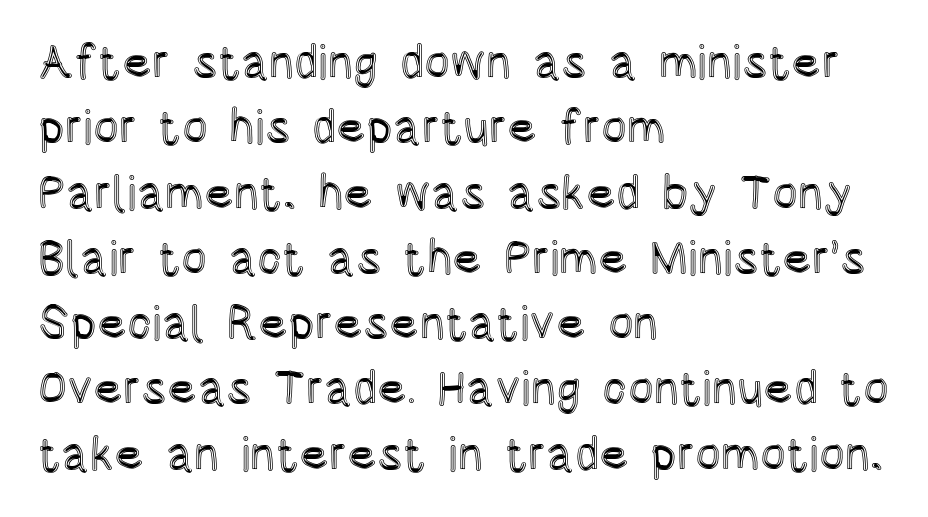
The letters advance in unequal steps, a hallmark of proportional type. Students, observe: this is what conventionally led text looks like. Every character sits straight up, as roman type does. Here the glyphs are tracked normally, forming tight word shapes. Line starts are locked; line ends wander. Type without underlining.
